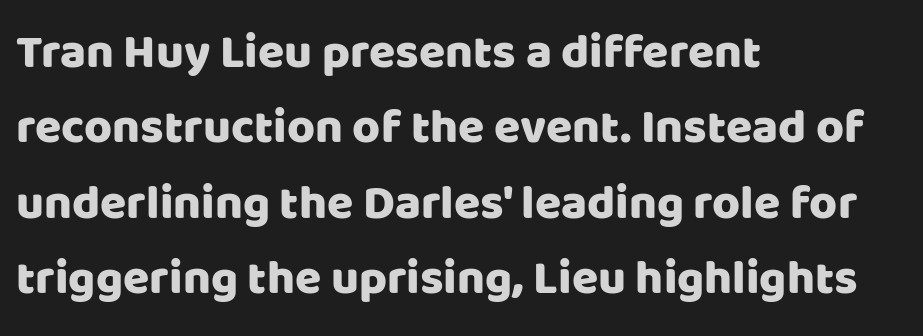
{"serif": "no", "italic": "no", "width": "normal", "stroke_contrast": "low", "x_height": "large", "monospaced": "no", "underline": "no", "align": "left", "line_spacing": "normal", "line_spacing_ratio": 1.57, "letter_spacing": "normal", "letter_spacing_em": 0.0, "glyph_px": 48}
